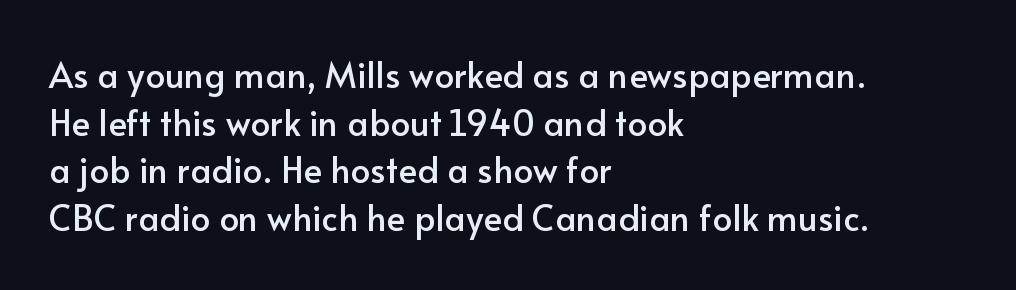
Rows of type keep a routine distance in the vertical direction. The zone under the glyphs is completely vacant. The typography opts for an upright posture over an oblique one. Proportional: the letters do not fall into vertical columns.
